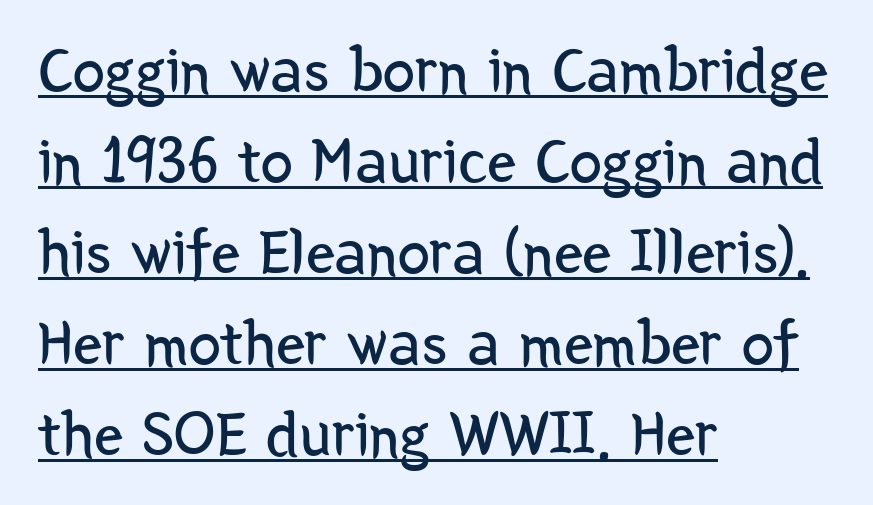
Beneath each row of characters lies a ruled line. Weight: regular or lighter. The font's upright variant was chosen for this text. The text block is weighted toward the left margin, trailing off unevenly rightward. These lines are composed in type without serifs. Inter-character spacing is left at the font's built-in metrics.
